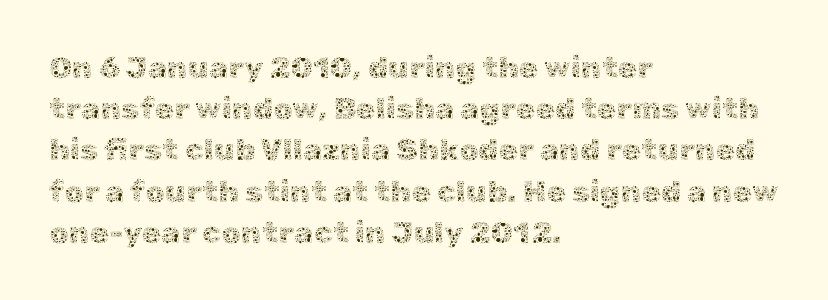
{"italic": "no", "bold": "no", "weight": "thin", "width": "normal", "x_height": "medium", "monospaced": "no", "underline": "no", "align": "left", "line_spacing": "normal", "line_spacing_ratio": 1.33, "letter_spacing": "normal", "letter_spacing_em": 0.0, "glyph_px": 31}
